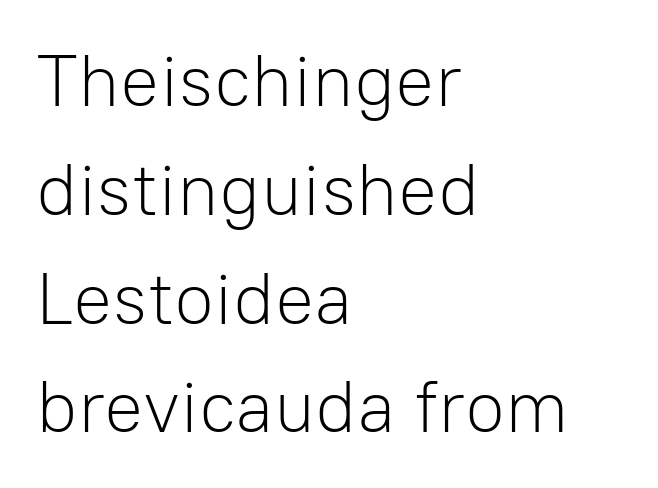
The image shows 73 px light sans-serif type, upright; set left-aligned, normal line spacing (1.49x), normal letter spacing, not underlined; low stroke contrast and a medium x-height.
